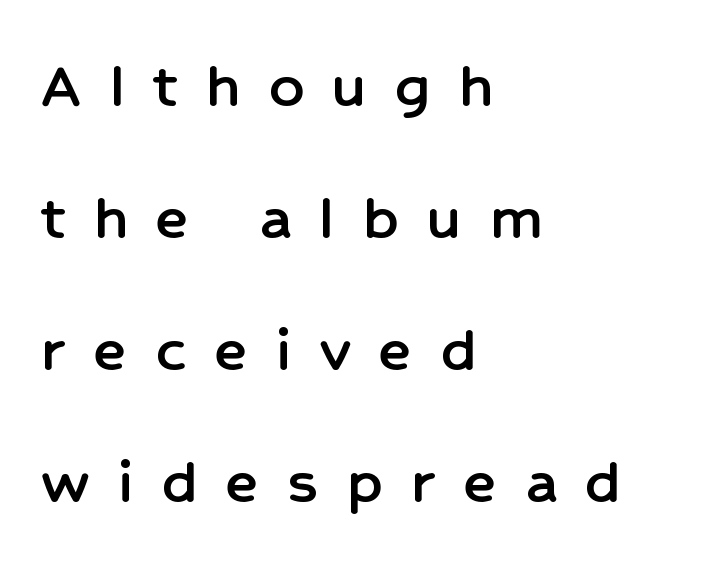
{"serif": "no", "italic": "no", "width": "normal", "stroke_contrast": "low", "x_height": "medium", "monospaced": "no", "underline": "no", "align": "left", "line_spacing": "loose", "line_spacing_ratio": 1.94, "letter_spacing": "wide", "letter_spacing_em": 0.42, "glyph_px": 68}
